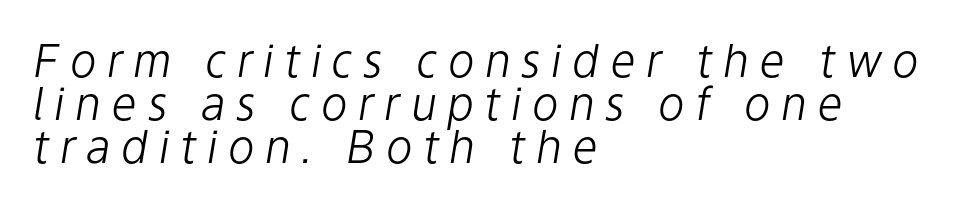
The image shows 45 px light type, italic (leaning right); set left-aligned, tight line spacing (0.96x), unusually wide letter spacing (+0.23 em), not underlined; low stroke contrast and a medium x-height.
